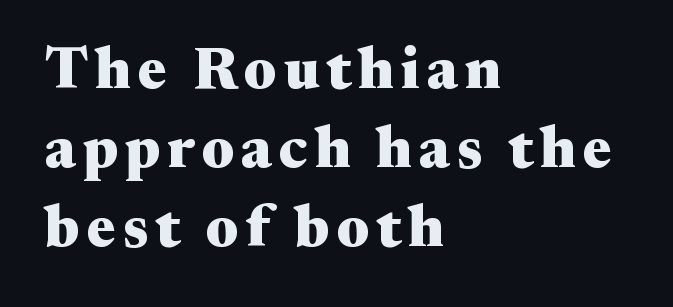
{"serif": "yes", "italic": "no", "bold": "yes", "weight": "heavy", "width": "wide", "stroke_contrast": "medium", "x_height": "medium", "monospaced": "no", "underline": "no", "align": "left", "line_spacing": "normal", "line_spacing_ratio": 1.36, "glyph_px": 58}
